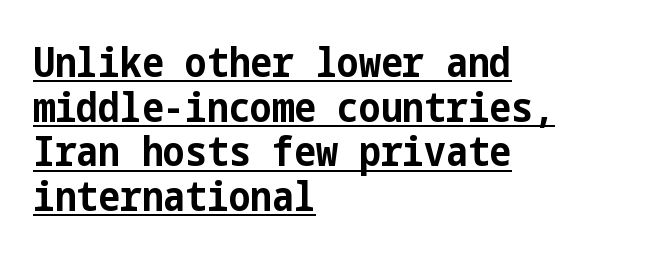
The image shows 41 px bold, condensed sans-serif type, upright; set left-aligned, tight line spacing (1.09x), normal letter spacing, underlined; low stroke contrast and a medium x-height.
